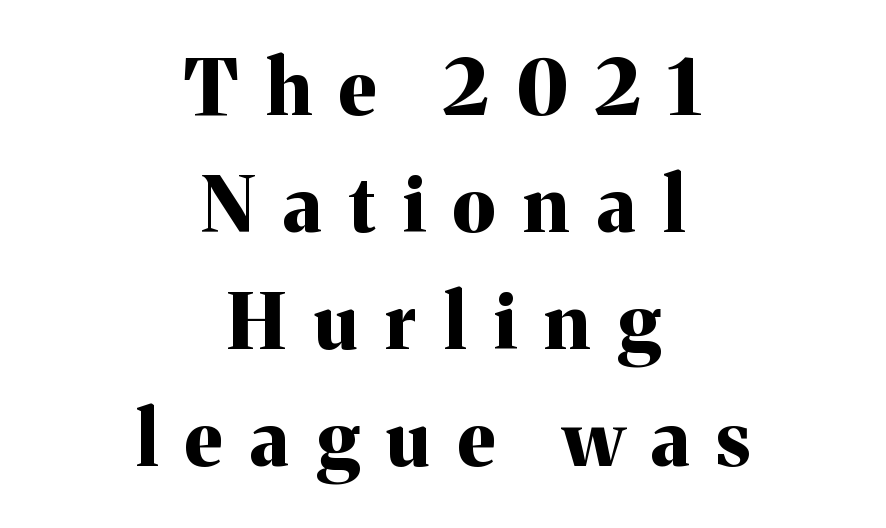
The image shows 77 px bold serif type, upright; set centered, normal line spacing (1.52x), unusually wide letter spacing (+0.36 em), not underlined; medium stroke contrast and a medium x-height.
